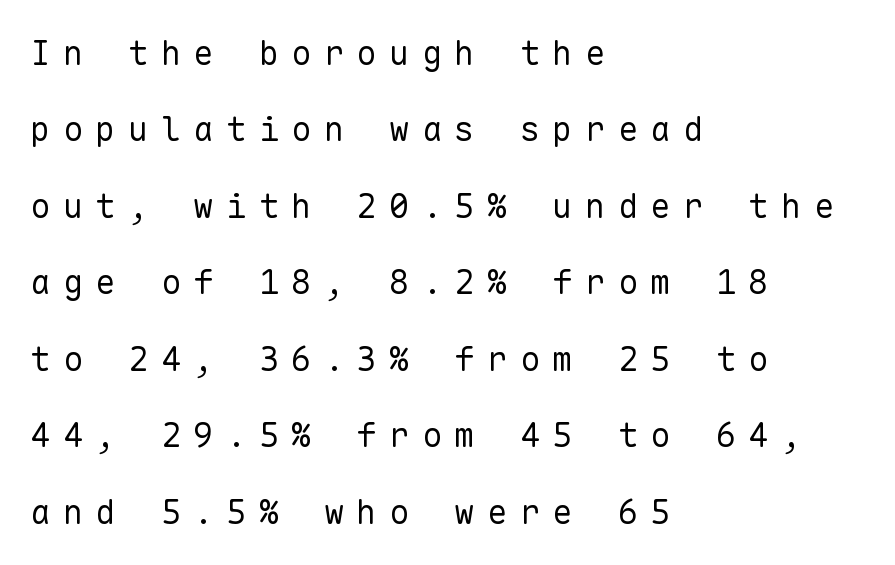
The image shows 34 px regular-weight sans-serif type, upright, monospaced; set left-aligned, loose line spacing (2.25x), unusually wide letter spacing (+0.36 em), not underlined; low stroke contrast and a medium x-height.
